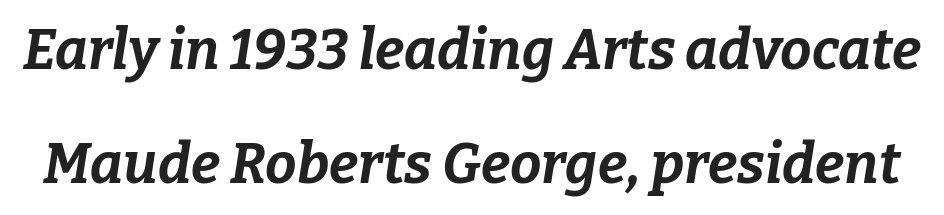
Honestly, the letter spacing is just normal — you wouldn't notice it. You'd pick this weight for a headline — it's a proper bold. Horizontal bands of white between lines are thick stripes. The letters advance in unequal steps, a hallmark of proportional type.
